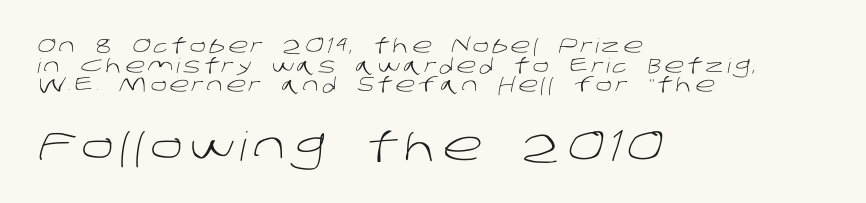
Each stroke keeps to a modest, everyday thickness or less. Check the space under the baseline: it is left empty. If you drew a ruler down the left edge, every line would touch it. The leading is snug, giving the passage a crowded texture. Note the varied advance widths — an 'i' is clearly narrower than an 'm'.
